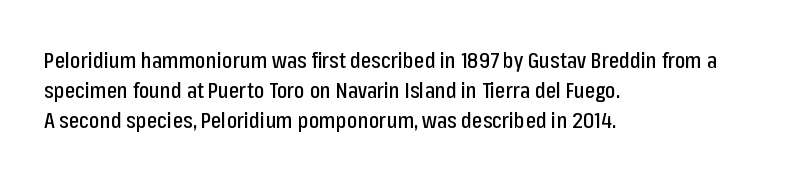
{"italic": "no", "underline": "no", "align": "left", "line_spacing": "normal", "line_spacing_ratio": 1.36, "letter_spacing": "normal", "letter_spacing_em": 0.0, "glyph_px": 22}
